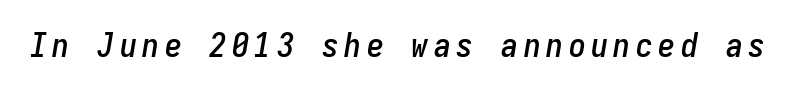
Q: Is the text italic (slanted)? A: Yes, it leans right by about 9 degrees.
Q: Is the text underlined? A: No.
Q: Width (condensed, normal, or wide)? A: Condensed.
Q: Stroke contrast? A: Low.
Q: x-height? A: Medium.
Q: Monospaced? A: Yes.
